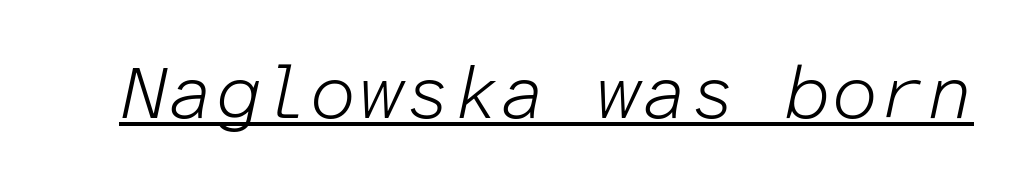
The image shows 75 px light type, italic (leaning right), monospaced; set normal letter spacing, underlined; low stroke contrast and a medium x-height.
